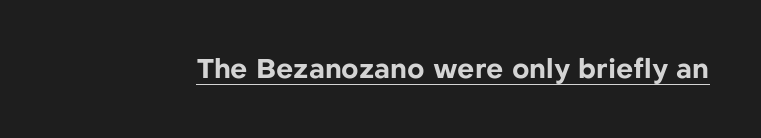
The letters stand straight up with perfectly vertical stems. Between one letter and the next there's only the usual sliver of space. Underlining? Definitely there. Strokes here are thick enough to call this a true bold.
